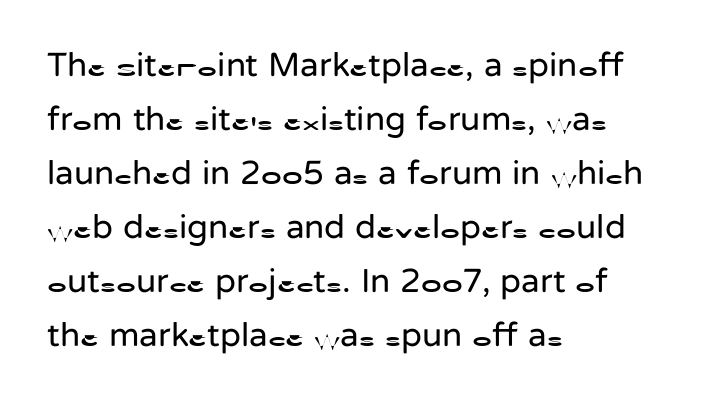
The baseline area is clear. Short and long lines alike share a common starting point at left. Italic? Not at all — the glyphs are vertical. Students, note that the glyphs here touch the page at normal intervals. The passage shown is typed in a proportional face where columns would drift. The characters are drawn with everyday or finer stroke widths.
